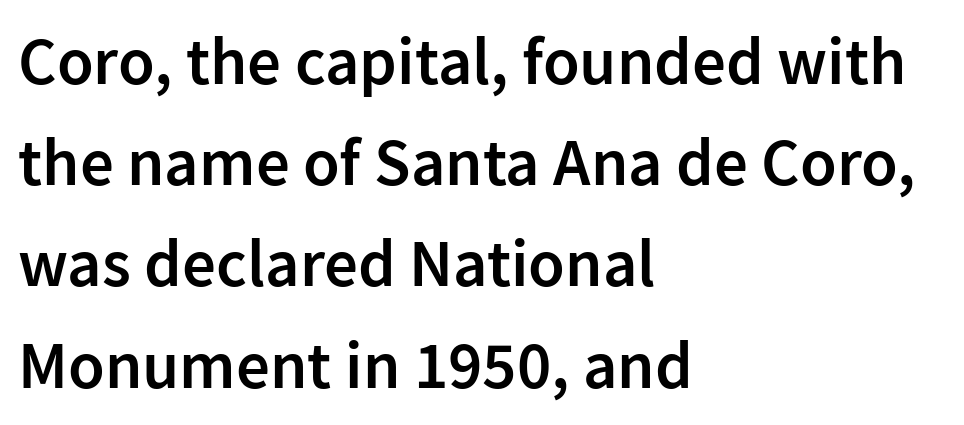
Each glyph is drawn with semibold strokes, heavier than normal yet not fully bold. These lines are composed in type without serifs. Posture: vertical. Do the characters align in a grid? No, the font is proportional. These lines sit exactly where default settings would place them.
